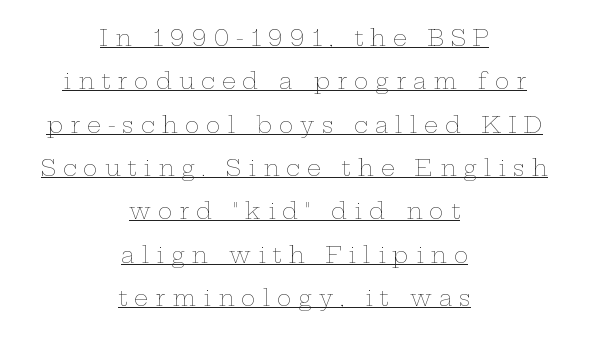
The image shows 22 px text type, upright; set centered, loose line spacing (1.97x), unusually wide letter spacing (+0.32 em), underlined.
